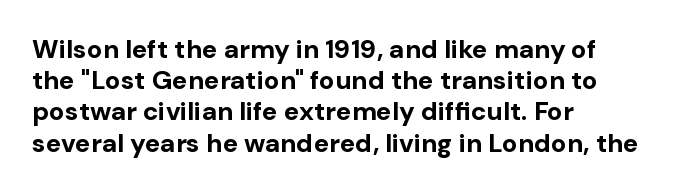
A typesetter would mark this as roman, not italic. The face used here is rendered with its standard letterfit. As a designer I'd log this as weight 700, bold. Underlining? Definitely not there. The text block is weighted toward the left margin, trailing off unevenly rightward.
